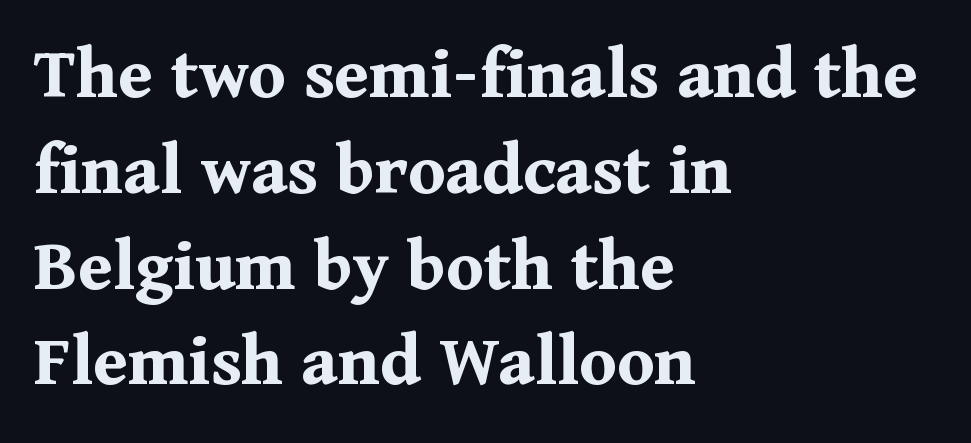
The image shows 76 px bold serif type, upright; set left-aligned, normal line spacing (1.26x), normal letter spacing, not underlined; medium stroke contrast and a medium x-height.
